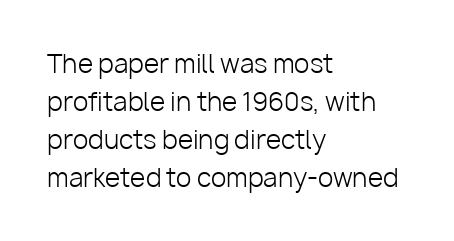
{"italic": "no", "bold": "no", "underline": "no", "align": "left", "line_spacing": "normal", "line_spacing_ratio": 1.52, "letter_spacing": "normal", "letter_spacing_em": 0.0, "glyph_px": 25}
